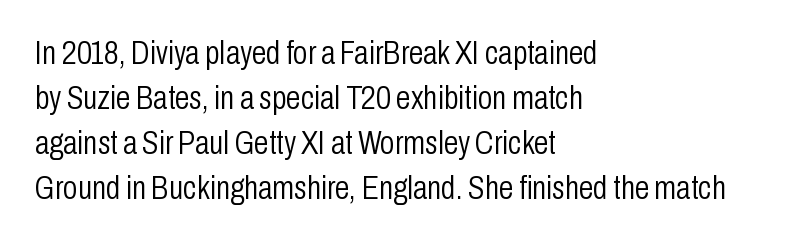
Q: Is the text bold? A: No.
Q: Is the text italic (slanted)? A: No, it is upright.
Q: Is the typeface a serif or a sans-serif typeface? A: Sans-serif.
Q: Is the text underlined? A: No.
Q: How is the paragraph aligned? A: Left-aligned.
Q: Is the spacing between letters normal or unusually wide? A: Normal.
Q: Is the spacing between lines tight, normal or loose? A: Normal.
Q: Width (condensed, normal, or wide)? A: Condensed.
Q: Stroke contrast? A: Low.
Q: x-height? A: Medium.
Q: Monospaced? A: No.
